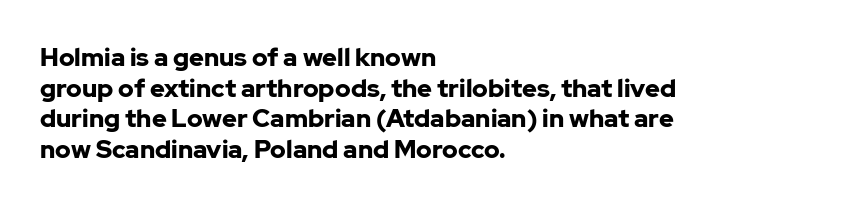
The image shows 25 px bold type, upright; set left-aligned, line spacing 1.23x, normal letter spacing, not underlined.
